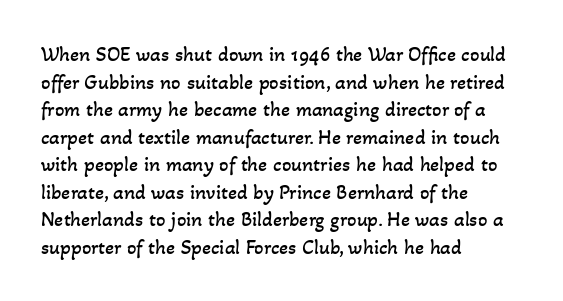
Is this a heavy cut? Hardly; it is regular or lighter. The passage shown has conventional tracking throughout. No word sits above an underline. Whoever set this chose a conventional vertical rhythm. The rendering anchors every line to the left-hand side.
